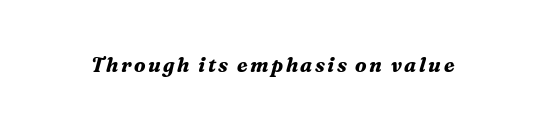
The glyphs look as if they've been sheared to an angle. Glance below the letters and you will spot only blank space. What weight is shown? A full bold with thick strokes.
